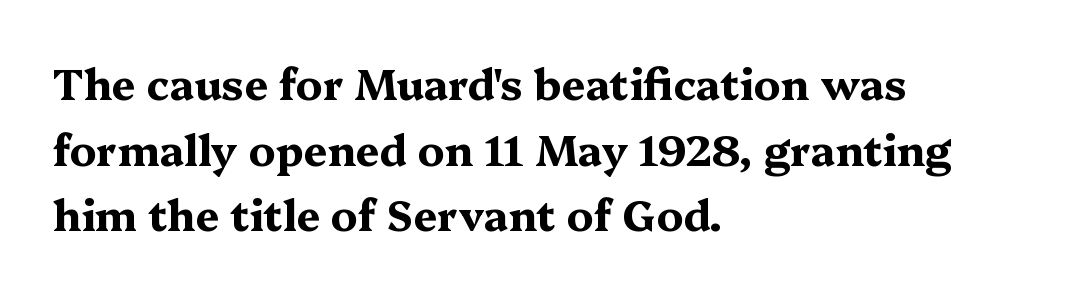
Q: Is the text bold? A: Yes.
Q: Is the text italic (slanted)? A: No, it is upright.
Q: Is the typeface a serif or a sans-serif typeface? A: Serif.
Q: Is the text underlined? A: No.
Q: How is the paragraph aligned? A: Left-aligned.
Q: Is the spacing between letters normal or unusually wide? A: Normal.
Q: Is the spacing between lines tight, normal or loose? A: Normal.
Q: Width (condensed, normal, or wide)? A: Wide.
Q: Stroke contrast? A: Medium.
Q: x-height? A: Medium.
Q: Monospaced? A: No.
